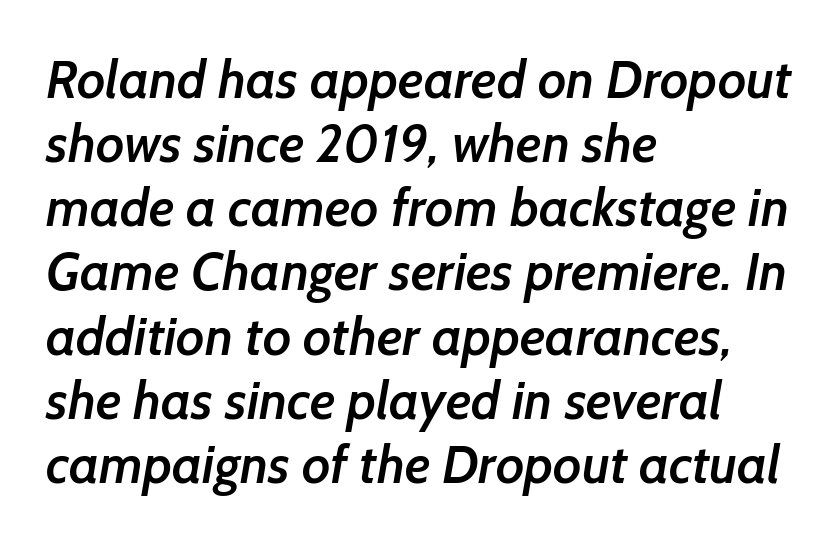
Weight check: semibold — heavier than regular, not quite bold. Short and long lines alike share a common starting point at left. Is this a fixed-width face? No — the glyphs have proportional, varying widths. Note: no serifs on the glyphs. Glyph-to-glyph distance matches everyday printed text.
